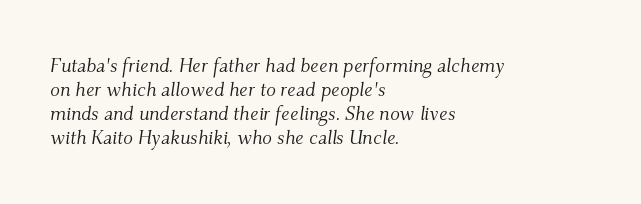
Q: Is the text bold? A: No.
Q: Is the text italic (slanted)? A: Yes, it leans right by about 9 degrees.
Q: Is the text underlined? A: No.
Q: How is the paragraph aligned? A: Left-aligned.
Q: Is the spacing between letters normal or unusually wide? A: Normal.
